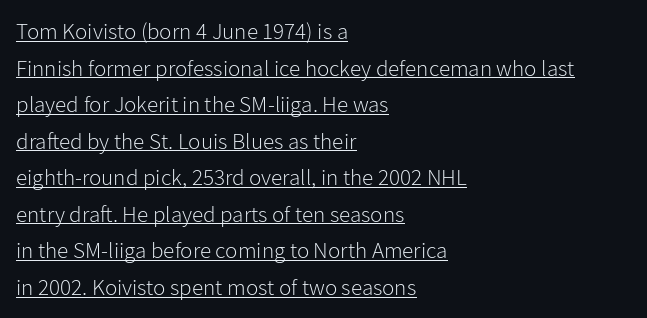
Q: Is the text bold? A: No.
Q: Is the text italic (slanted)? A: No, it is upright.
Q: Is the text underlined? A: Yes.
Q: How is the paragraph aligned? A: Left-aligned.
Q: Is the spacing between letters normal or unusually wide? A: Normal.
Q: Is the spacing between lines tight, normal or loose? A: Normal.
